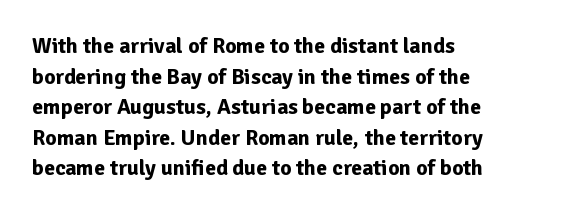
Q: Is the text bold? A: Yes.
Q: Is the text italic (slanted)? A: No, it is upright.
Q: Is the text underlined? A: No.
Q: How is the paragraph aligned? A: Left-aligned.
Q: Is the spacing between letters normal or unusually wide? A: Normal.
Q: Is the spacing between lines tight, normal or loose? A: Normal.
